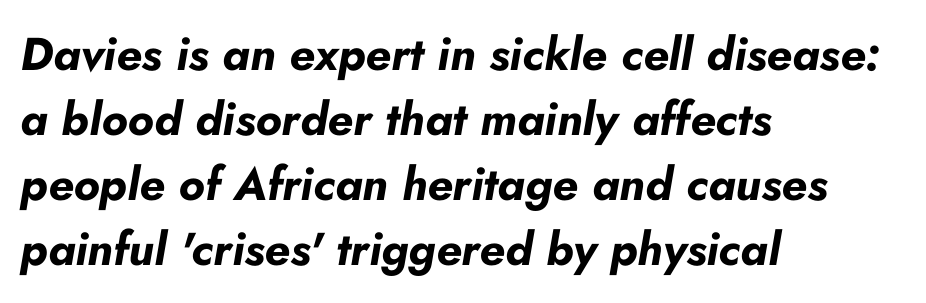
Q: Is the text bold? A: Yes.
Q: Is the text italic (slanted)? A: Yes, it leans right by about 10 degrees.
Q: Is the text underlined? A: No.
Q: How is the paragraph aligned? A: Left-aligned.
Q: Is the spacing between letters normal or unusually wide? A: Normal.
Q: Is the spacing between lines tight, normal or loose? A: Normal.
Q: Width (condensed, normal, or wide)? A: Normal.
Q: Stroke contrast? A: Low.
Q: x-height? A: Small.
Q: Monospaced? A: No.
